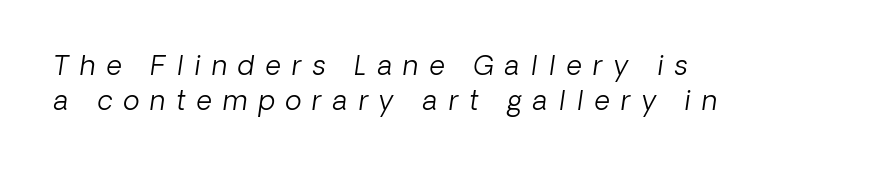
Q: Is the text bold? A: No.
Q: Is the text underlined? A: No.
Q: How is the paragraph aligned? A: Left-aligned.
Q: Is the spacing between letters normal or unusually wide? A: Unusually wide.
Q: Is the spacing between lines tight, normal or loose? A: Normal.
